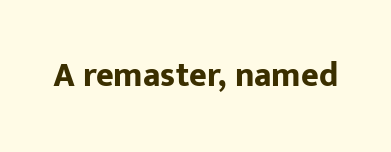
The image shows 34 px bold sans-serif type, upright; set normal letter spacing, not underlined; low stroke contrast and a medium x-height.
